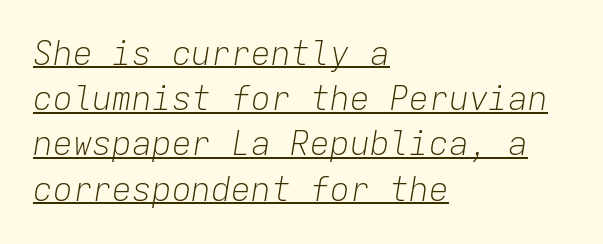
The image shows 33 px light type, italic (leaning right), monospaced; set left-aligned, normal line spacing (1.37x), normal letter spacing, underlined; low stroke contrast and a medium x-height.
